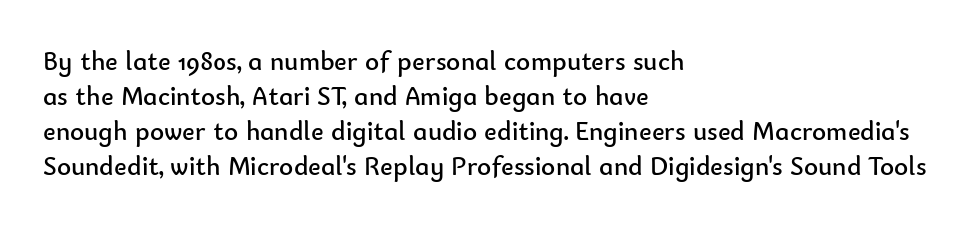
Q: Is the text bold? A: No.
Q: Is the text italic (slanted)? A: No, it is upright.
Q: Is the text underlined? A: No.
Q: How is the paragraph aligned? A: Left-aligned.
Q: Is the spacing between letters normal or unusually wide? A: Normal.
Q: Is the spacing between lines tight, normal or loose? A: Normal.
